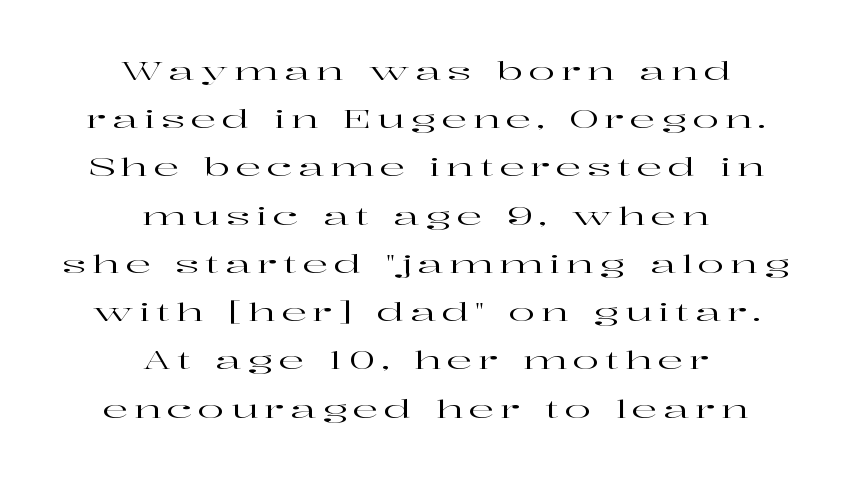
{"italic": "no", "underline": "no", "align": "center", "line_spacing": "loose", "line_spacing_ratio": 1.93, "letter_spacing": "wide", "letter_spacing_em": 0.23, "glyph_px": 25}
